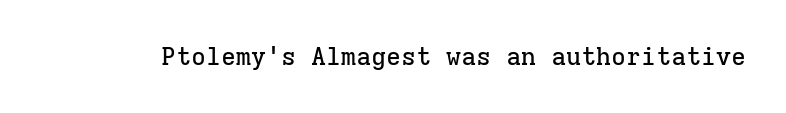
{"italic": "no", "underline": "no", "letter_spacing": "normal", "letter_spacing_em": 0.0, "glyph_px": 25}
